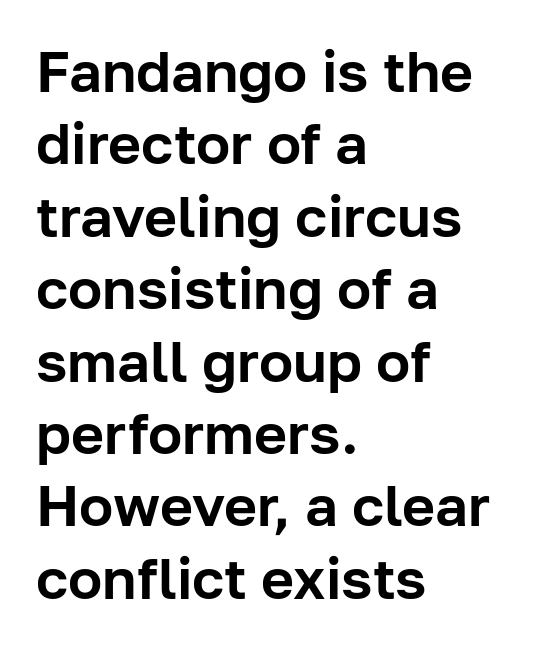
Q: Is the text italic (slanted)? A: No, it is upright.
Q: Is the typeface a serif or a sans-serif typeface? A: Sans-serif.
Q: Is the text underlined? A: No.
Q: How is the paragraph aligned? A: Left-aligned.
Q: Is the spacing between letters normal or unusually wide? A: Normal.
Q: Is the spacing between lines tight, normal or loose? A: Normal.
Q: Width (condensed, normal, or wide)? A: Normal.
Q: Stroke contrast? A: Low.
Q: x-height? A: Medium.
Q: Monospaced? A: No.
